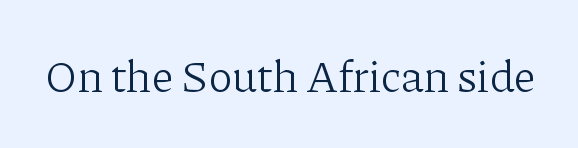
The image shows 45 px light serif type, upright; set normal letter spacing, not underlined; low stroke contrast and a medium x-height.
